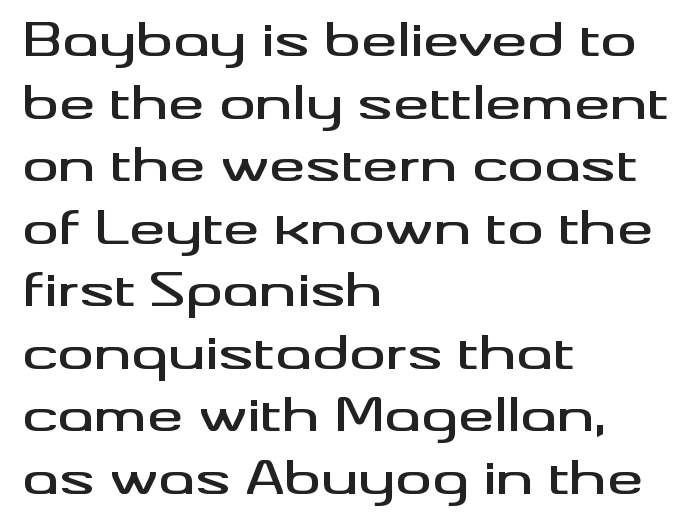
Q: Is the text italic (slanted)? A: No, it is upright.
Q: Is the typeface a serif or a sans-serif typeface? A: Sans-serif.
Q: Is the text underlined? A: No.
Q: How is the paragraph aligned? A: Left-aligned.
Q: Is the spacing between letters normal or unusually wide? A: Normal.
Q: Is the spacing between lines tight, normal or loose? A: Normal.
Q: Width (condensed, normal, or wide)? A: Wide.
Q: Stroke contrast? A: Medium.
Q: x-height? A: Small.
Q: Monospaced? A: No.
